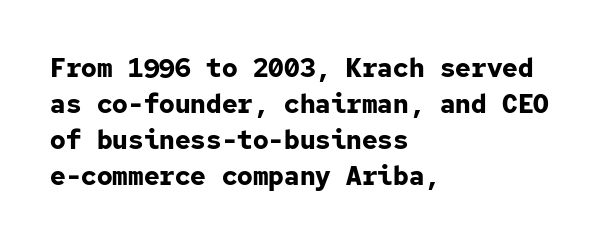
Clear beneath every line of the passage. The typography opts for an upright posture over an oblique one. Evenly set lines give the paragraph a standard silhouette. Standard letterfit; no display-style spreading of the glyphs. The compositor pushed each line to the left boundary.
